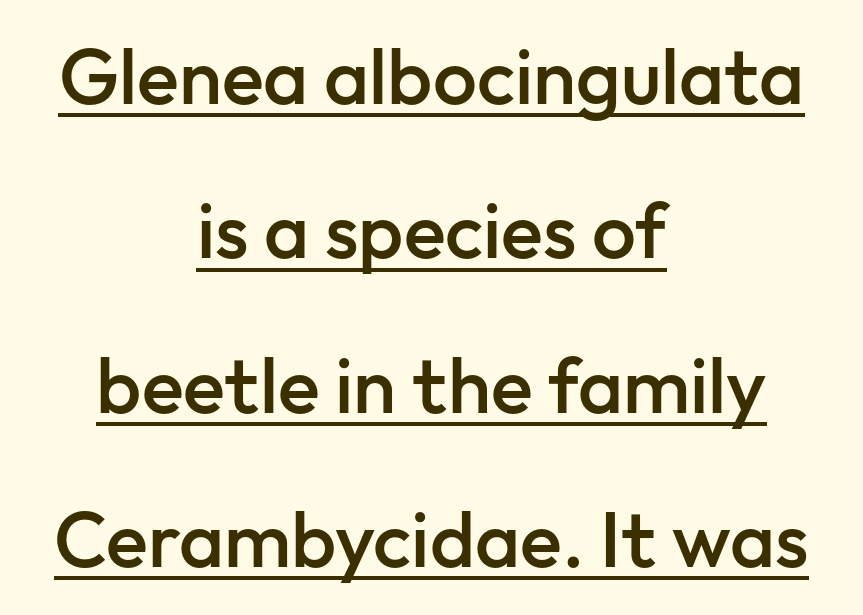
{"serif": "no", "italic": "no", "bold": "semi", "weight": "semibold", "width": "normal", "stroke_contrast": "low", "x_height": "medium", "monospaced": "no", "underline": "yes", "align": "center", "line_spacing": "loose", "line_spacing_ratio": 1.98, "letter_spacing": "normal", "letter_spacing_em": 0.0, "glyph_px": 78}
